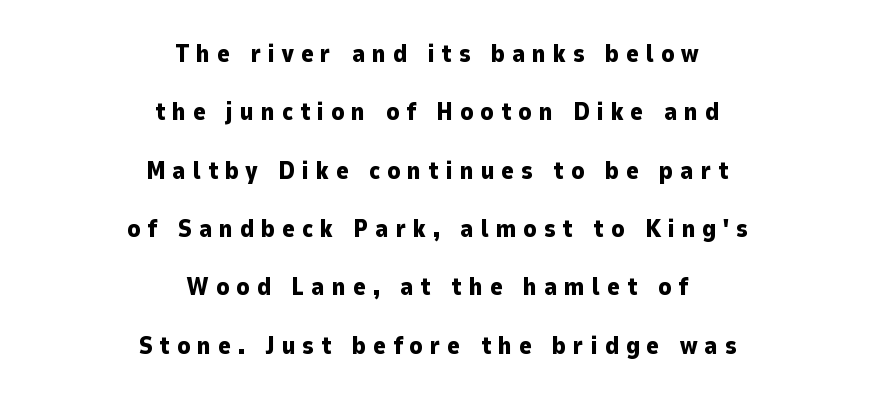
{"italic": "no", "bold": "yes", "underline": "no", "align": "center", "line_spacing": "loose", "line_spacing_ratio": 2.43, "letter_spacing": "wide", "letter_spacing_em": 0.29, "glyph_px": 24}
